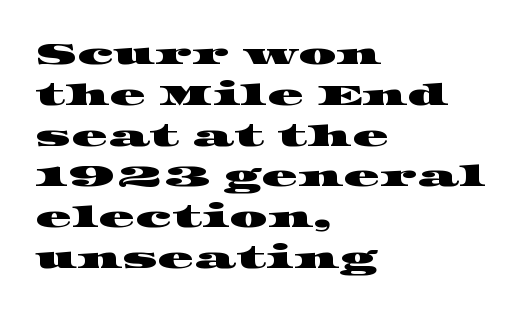
Q: Is the typeface a serif or a sans-serif typeface? A: Serif.
Q: Is the text underlined? A: No.
Q: How is the paragraph aligned? A: Left-aligned.
Q: Is the spacing between letters normal or unusually wide? A: Normal.
Q: Is the spacing between lines tight, normal or loose? A: Normal.
Q: Width (condensed, normal, or wide)? A: Wide.
Q: Stroke contrast? A: High.
Q: x-height? A: Large.
Q: Monospaced? A: No.
